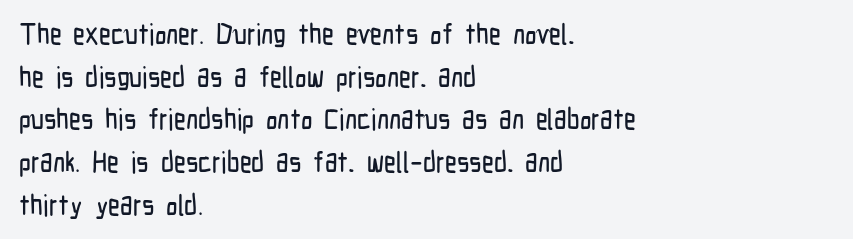
This sample keeps an unexceptional amount of space between lines. Words float on clear page, feet unadorned. The lettering holds an erect, upright posture throughout. The passage shown is typed in a proportional face where columns would drift. Where is the straight margin? On the left. Font category for this specimen: sans-serif.
